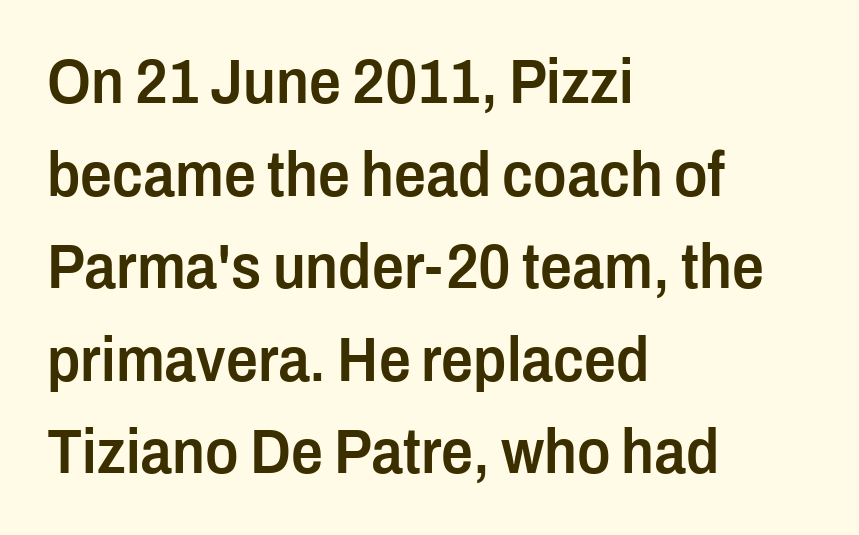
Q: Is the text bold? A: Semi-bold.
Q: Is the text italic (slanted)? A: No, it is upright.
Q: Is the typeface a serif or a sans-serif typeface? A: Sans-serif.
Q: Is the text underlined? A: No.
Q: How is the paragraph aligned? A: Left-aligned.
Q: Is the spacing between letters normal or unusually wide? A: Normal.
Q: Is the spacing between lines tight, normal or loose? A: Normal.
Q: Width (condensed, normal, or wide)? A: Condensed.
Q: Stroke contrast? A: Low.
Q: x-height? A: Medium.
Q: Monospaced? A: No.
